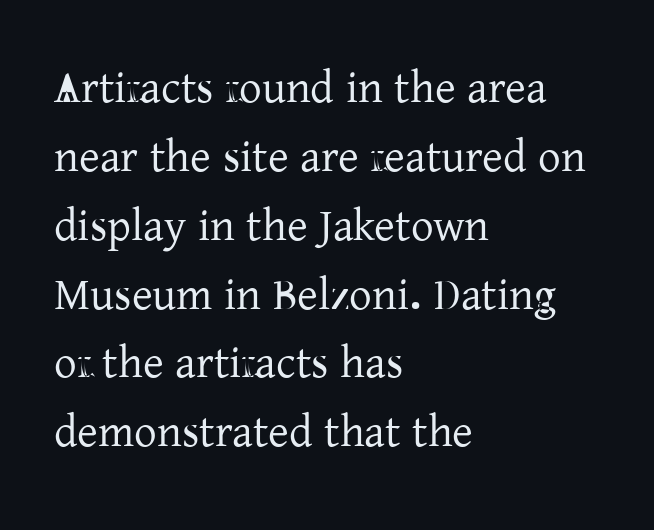
The image shows 45 px serif type, upright; set left-aligned, normal line spacing (1.53x), normal letter spacing, not underlined; low stroke contrast and a medium x-height.
